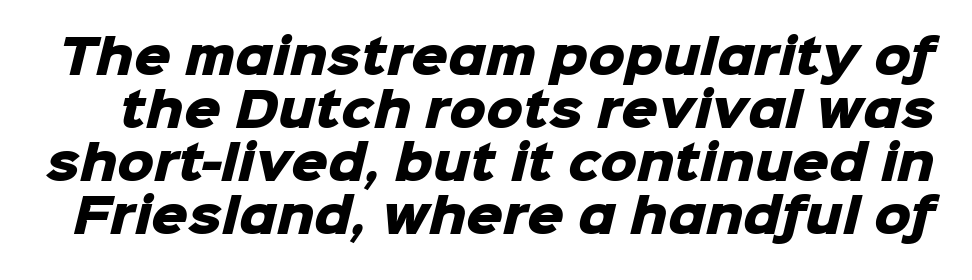
The image shows 46 px heavy sans-serif type; set tight line spacing (1.15x), normal letter spacing, not underlined; low stroke contrast and a medium x-height.
